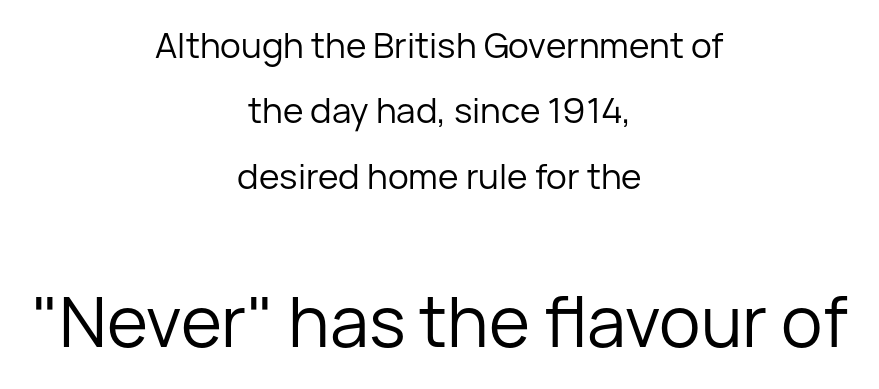
The image shows 70 px regular-weight sans-serif type, upright; set centered, line spacing 1.87x, normal letter spacing, not underlined; the second (bottom) block is 2.0x larger; low stroke contrast and a medium x-height.
